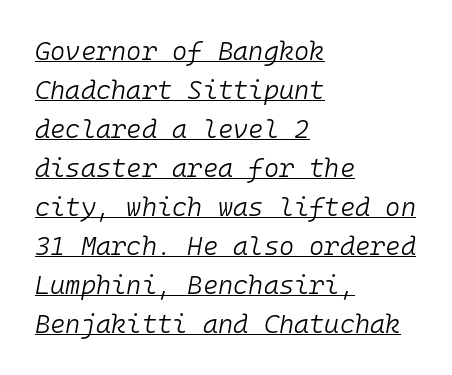
Q: Is the text bold? A: No.
Q: Is the text italic (slanted)? A: Yes, it leans right by about 10 degrees.
Q: Is the text underlined? A: Yes.
Q: How is the paragraph aligned? A: Left-aligned.
Q: Is the spacing between letters normal or unusually wide? A: Normal.
Q: Is the spacing between lines tight, normal or loose? A: Normal.
